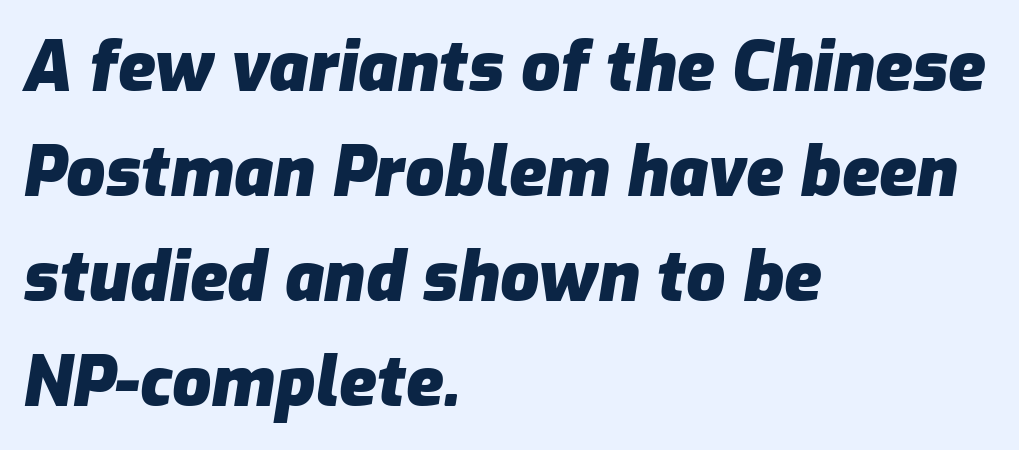
The face used here is proportionally spaced, like ordinary book or web type. The font's italic variant was chosen for this text. The paragraph shown leans on its left margin. Students, this is bold: see how much ink each stroke carries. A typesetter would call this leading conventional body-copy spacing.
